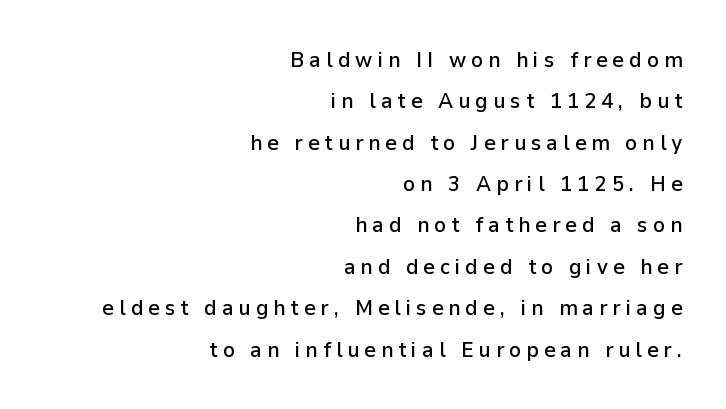
{"italic": "no", "underline": "no", "align": "right", "line_spacing_ratio": 1.88, "letter_spacing": "wide", "letter_spacing_em": 0.23, "glyph_px": 22}
